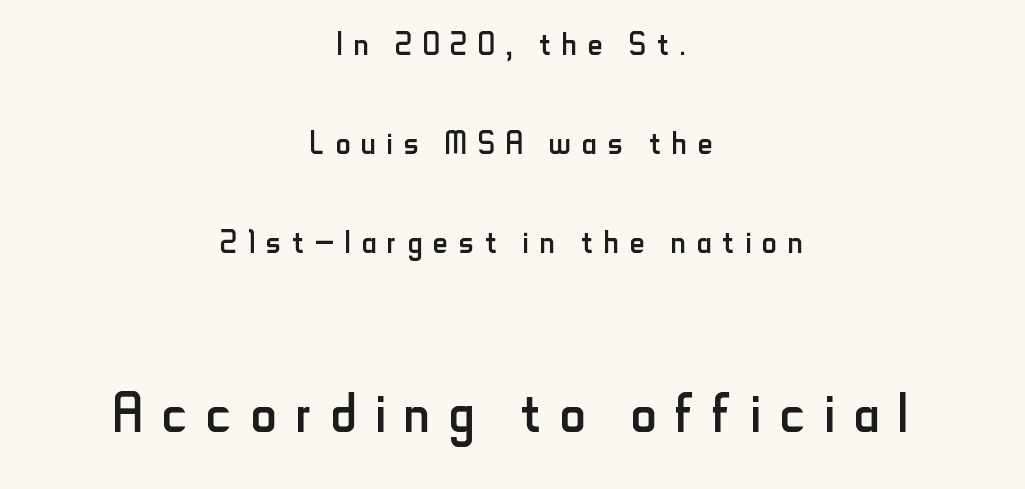
The image shows 71 px regular-weight, condensed sans-serif type, upright; set centered, loose line spacing (2.42x), unusually wide letter spacing (+0.27 em), not underlined; the second (bottom) block is 1.73x larger; low stroke contrast and a small x-height.
